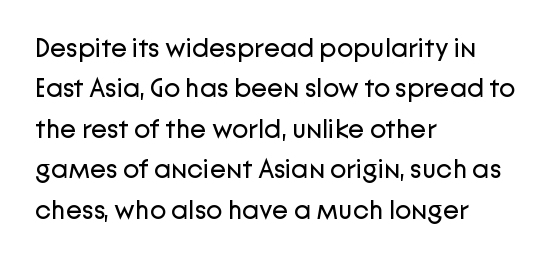
The image shows 27 px text type, upright; set left-aligned, normal line spacing (1.5x), normal letter spacing, not underlined.
